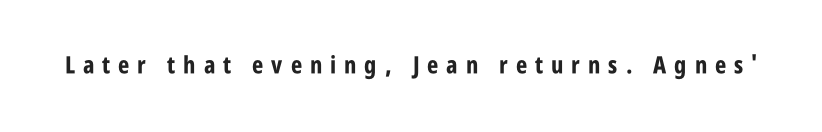
{"italic": "no", "bold": "yes", "underline": "no", "letter_spacing": "wide", "letter_spacing_em": 0.33, "glyph_px": 24}
